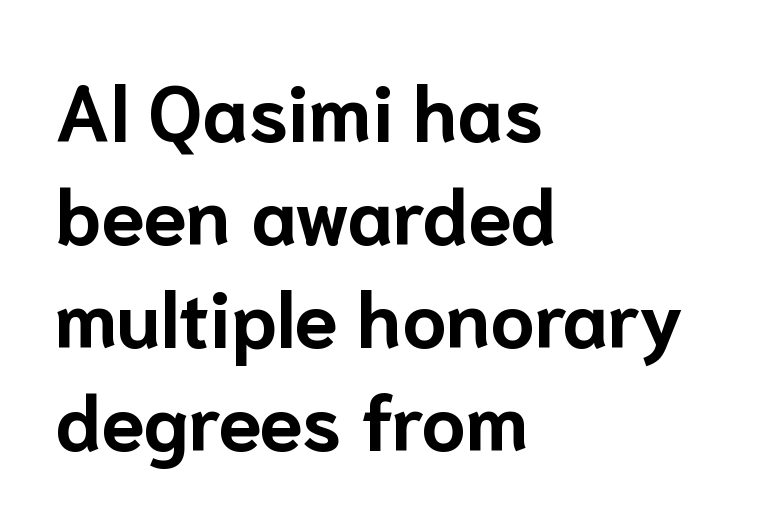
The image shows 78 px bold sans-serif type, upright; set left-aligned, normal line spacing (1.32x), normal letter spacing, not underlined; low stroke contrast and a medium x-height.
